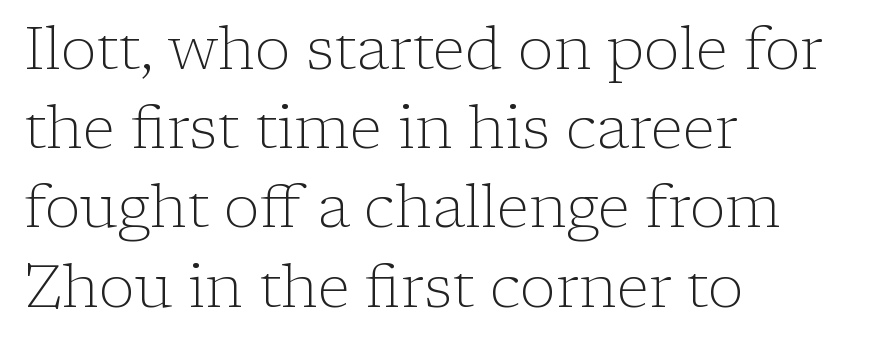
Q: Is the text bold? A: No.
Q: Is the text italic (slanted)? A: No, it is upright.
Q: Is the typeface a serif or a sans-serif typeface? A: Serif.
Q: Is the text underlined? A: No.
Q: How is the paragraph aligned? A: Left-aligned.
Q: Is the spacing between letters normal or unusually wide? A: Normal.
Q: Is the spacing between lines tight, normal or loose? A: Normal.
Q: Width (condensed, normal, or wide)? A: Normal.
Q: Stroke contrast? A: Low.
Q: x-height? A: Medium.
Q: Monospaced? A: No.
